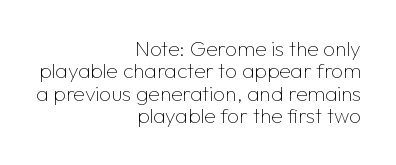
This block would grow much taller if given ordinary leading; it's compressed now. The lines in this sample share a right terminus and differ only in where they begin. The rendering keeps characters at their native spacing. Check the space under the baseline: it is left empty. This is the regular roman posture of the typeface.
